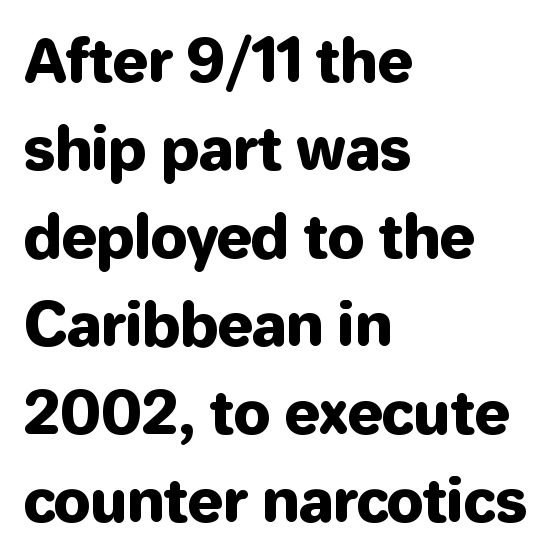
Descenders hang freely into open space. Normally led — the rows are evenly, conventionally spaced. Letter spacing: default. A classic flush-left, rag-right setting is used for this passage. Nope, not italic — everything's standing straight.
